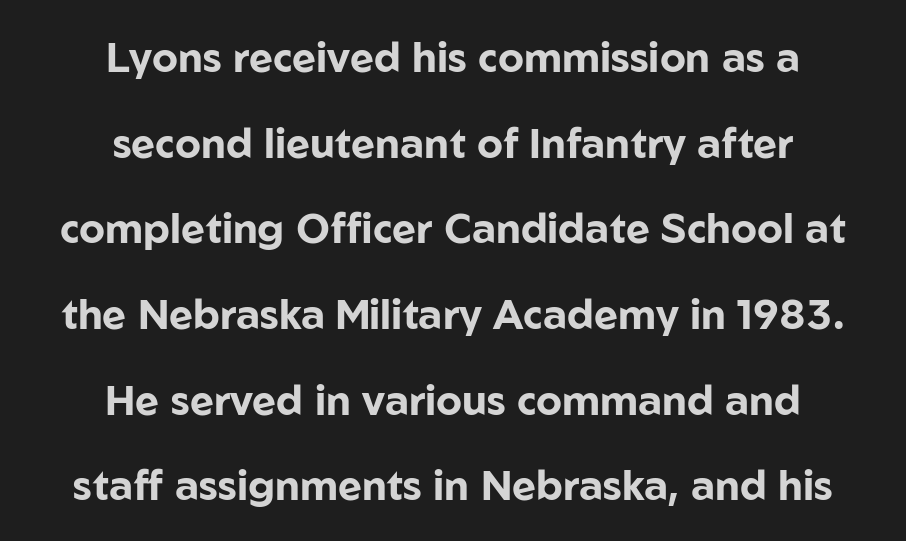
The image shows 41 px bold sans-serif type, upright; set centered, loose line spacing (2.09x), normal letter spacing, not underlined; low stroke contrast and a medium x-height.
